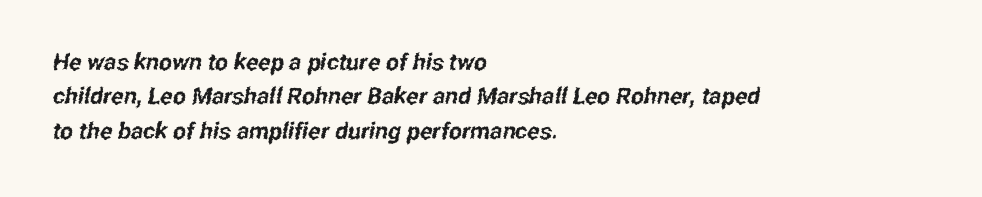
{"underline": "no", "align": "left", "line_spacing": "normal", "line_spacing_ratio": 1.5, "letter_spacing": "normal", "letter_spacing_em": 0.0, "glyph_px": 23}
